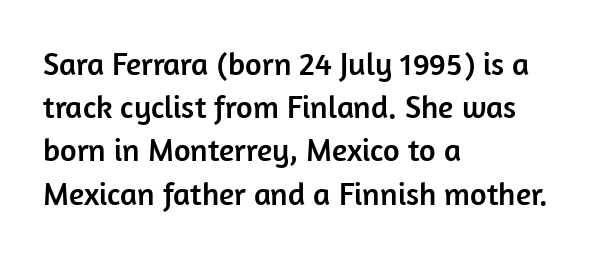
Quick note: underline off. Proportional: the letters do not fall into vertical columns. Leftover space on each line is placed entirely after the last word. These lines are composed in type without serifs.
